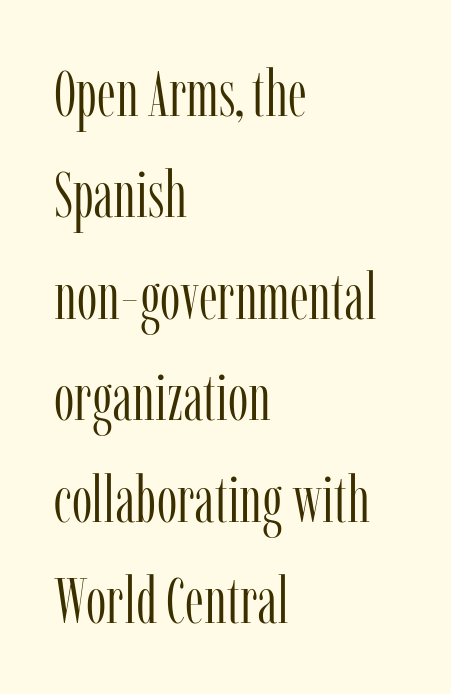
Q: Is the text bold? A: No.
Q: Is the text italic (slanted)? A: No, it is upright.
Q: Is the typeface a serif or a sans-serif typeface? A: Serif.
Q: Is the text underlined? A: No.
Q: How is the paragraph aligned? A: Left-aligned.
Q: Is the spacing between letters normal or unusually wide? A: Normal.
Q: Is the spacing between lines tight, normal or loose? A: Normal.
Q: Width (condensed, normal, or wide)? A: Condensed.
Q: Stroke contrast? A: Low.
Q: x-height? A: Medium.
Q: Monospaced? A: No.
